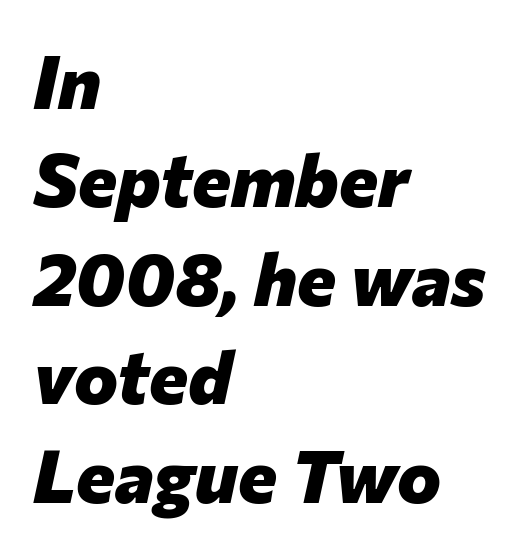
Casual observation: everything's shoved over to the left. The zone under the glyphs is completely vacant. Reading down the column, the eye jumps a familiar distance to each next line. Slant detected: the letters are inclined. Plenty of ink on the page — the face is bold. This sample has the flowing, uneven cadence of proportional lettering.
